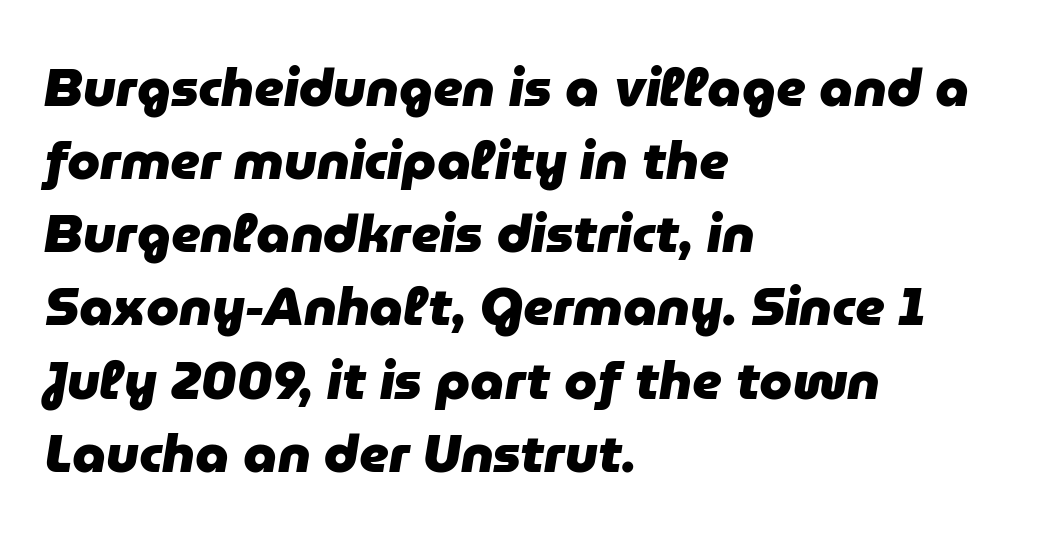
Q: Is the text bold? A: Yes.
Q: Is the text italic (slanted)? A: Yes, it leans right by about 9 degrees.
Q: Is the text underlined? A: No.
Q: How is the paragraph aligned? A: Left-aligned.
Q: Is the spacing between letters normal or unusually wide? A: Normal.
Q: Is the spacing between lines tight, normal or loose? A: Normal.
Q: Width (condensed, normal, or wide)? A: Normal.
Q: Stroke contrast? A: Low.
Q: x-height? A: Medium.
Q: Monospaced? A: No.
